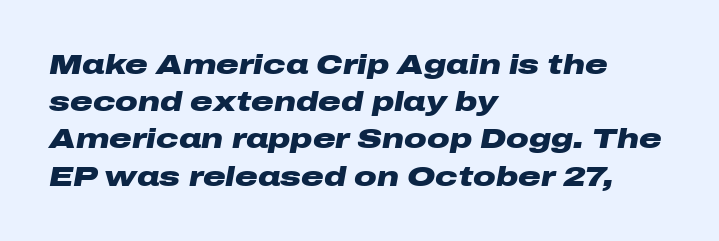
The image shows 28 px heavy, wide type, italic (leaning right); set left-aligned, normal line spacing (1.33x), normal letter spacing, not underlined; low stroke contrast and a medium x-height.
